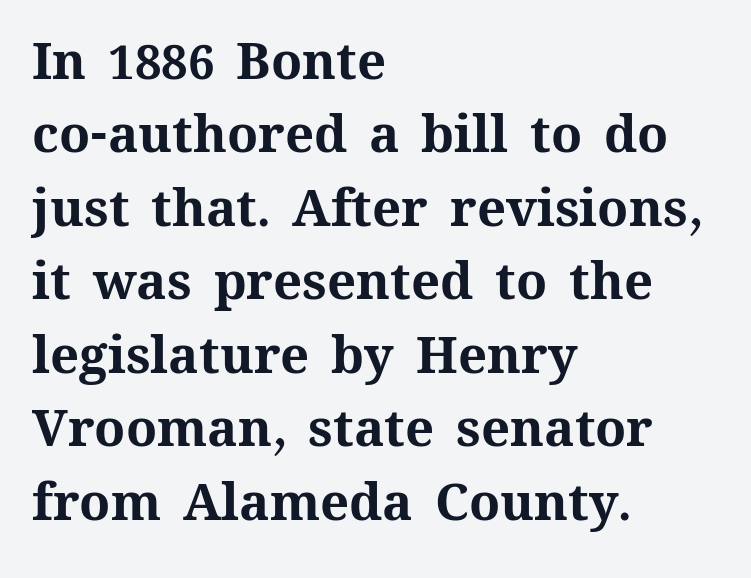
Q: Is the text bold? A: Yes.
Q: Is the text italic (slanted)? A: No, it is upright.
Q: Is the text underlined? A: No.
Q: How is the paragraph aligned? A: Left-aligned.
Q: Is the spacing between letters normal or unusually wide? A: Normal.
Q: Is the spacing between lines tight, normal or loose? A: Normal.
Q: Width (condensed, normal, or wide)? A: Normal.
Q: Stroke contrast? A: Medium.
Q: x-height? A: Medium.
Q: Monospaced? A: No.
